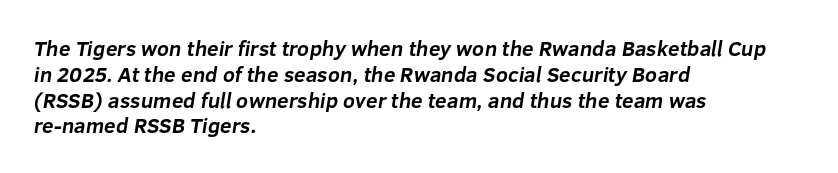
The image shows 21 px bold type; set left-aligned, line spacing 1.23x, normal letter spacing, not underlined.
